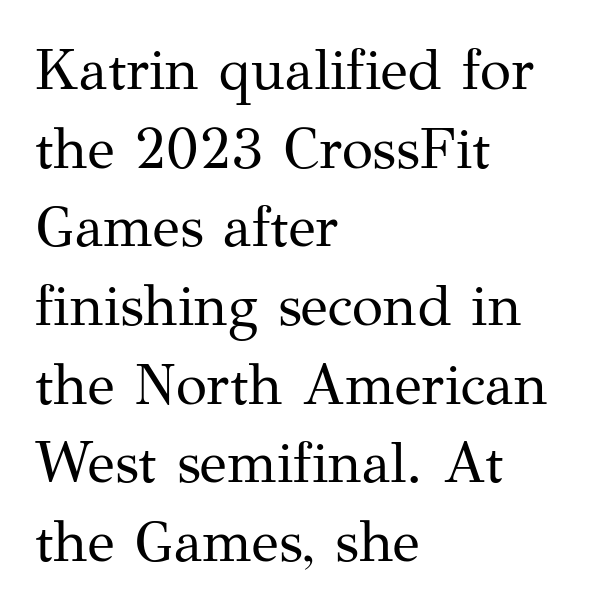
{"serif": "yes", "italic": "no", "bold": "no", "weight": "regular", "width": "normal", "stroke_contrast": "medium", "x_height": "medium", "monospaced": "no", "underline": "no", "align": "left", "line_spacing": "normal", "line_spacing_ratio": 1.38, "letter_spacing": "normal", "letter_spacing_em": 0.0, "glyph_px": 57}
